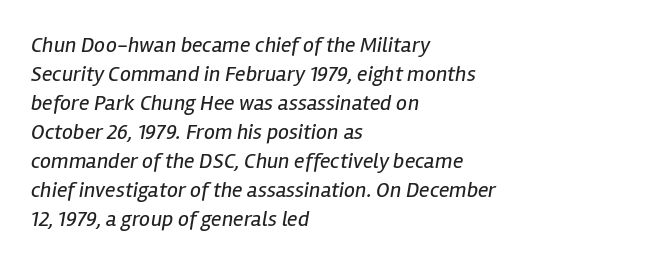
The image shows 22 px text type, italic (leaning right); set left-aligned, normal line spacing (1.32x), normal letter spacing, not underlined.
